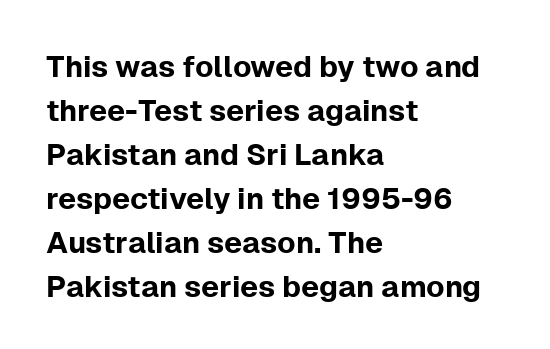
The zone under the glyphs is completely vacant. Nothing unusual about the tracking: characters are spaced as the font intends. Regular leading. Each letter keeps its own natural width here, so spacing adapts to shape.
